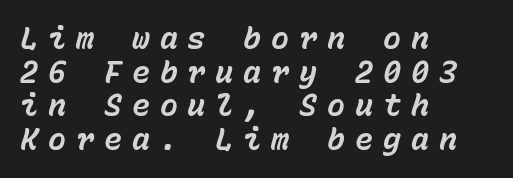
Anything drawn beneath the words? Only blank space. Caption: bold face, heavy strokes. Spacing verdict: monospaced, one width for all characters. The vertical gap from one line to the next is small.
